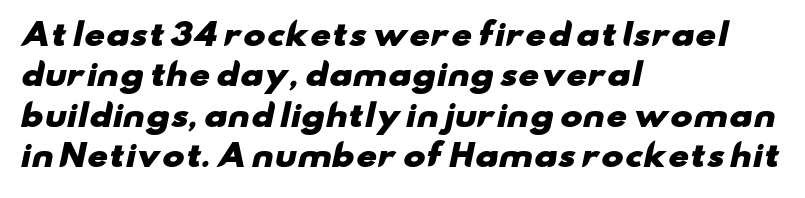
Normally led — the rows are evenly, conventionally spaced. Line starts are locked; line ends wander. Nobody touched the tracking dial on this one. This is heavy type, rendered in bold. The zone under the glyphs is completely vacant.
